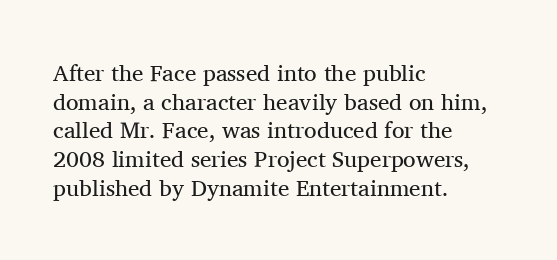
Q: Is the text bold? A: No.
Q: Is the text italic (slanted)? A: No, it is upright.
Q: Is the text underlined? A: No.
Q: How is the paragraph aligned? A: Left-aligned.
Q: Is the spacing between letters normal or unusually wide? A: Normal.
Q: Is the spacing between lines tight, normal or loose? A: Normal.
